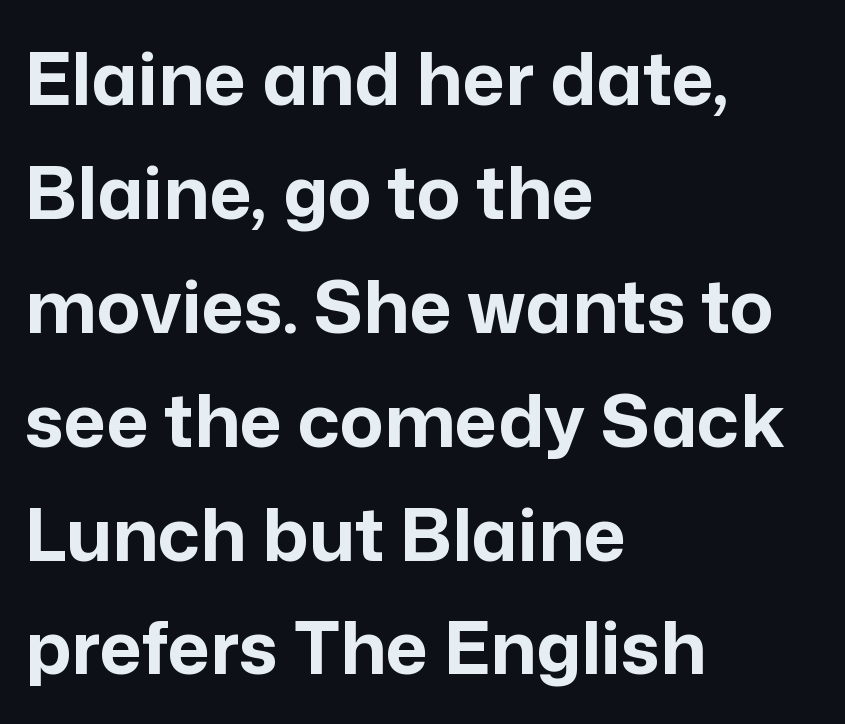
Q: Is the text bold? A: Yes.
Q: Is the text italic (slanted)? A: No, it is upright.
Q: Is the typeface a serif or a sans-serif typeface? A: Sans-serif.
Q: Is the text underlined? A: No.
Q: How is the paragraph aligned? A: Left-aligned.
Q: Is the spacing between letters normal or unusually wide? A: Normal.
Q: Is the spacing between lines tight, normal or loose? A: Normal.
Q: Width (condensed, normal, or wide)? A: Normal.
Q: Stroke contrast? A: Low.
Q: x-height? A: Medium.
Q: Monospaced? A: No.
